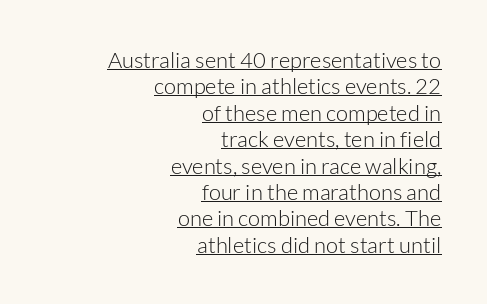
Q: Is the text bold? A: No.
Q: Is the text italic (slanted)? A: No, it is upright.
Q: Is the text underlined? A: Yes.
Q: How is the paragraph aligned? A: Right-aligned.
Q: Is the spacing between letters normal or unusually wide? A: Normal.
